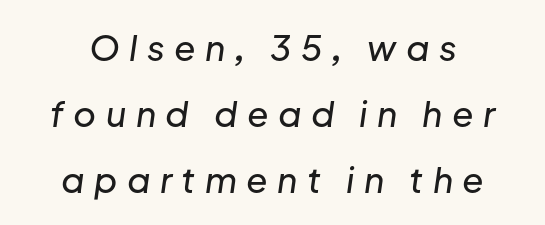
{"italic": "yes", "lean": "right", "slant_degrees": 8, "width": "normal", "stroke_contrast": "low", "x_height": "medium", "monospaced": "no", "underline": "no", "line_spacing_ratio": 1.88, "letter_spacing": "wide", "letter_spacing_em": 0.27, "glyph_px": 35}
